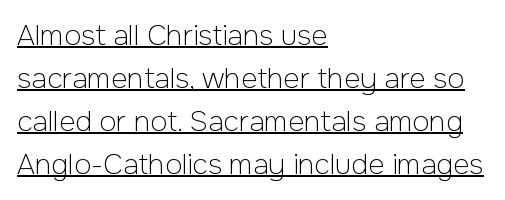
Q: Is the text bold? A: No.
Q: Is the text italic (slanted)? A: No, it is upright.
Q: Is the typeface a serif or a sans-serif typeface? A: Sans-serif.
Q: Is the text underlined? A: Yes.
Q: How is the paragraph aligned? A: Left-aligned.
Q: Is the spacing between letters normal or unusually wide? A: Normal.
Q: Is the spacing between lines tight, normal or loose? A: Normal.
Q: Width (condensed, normal, or wide)? A: Normal.
Q: Stroke contrast? A: Low.
Q: x-height? A: Medium.
Q: Monospaced? A: No.
